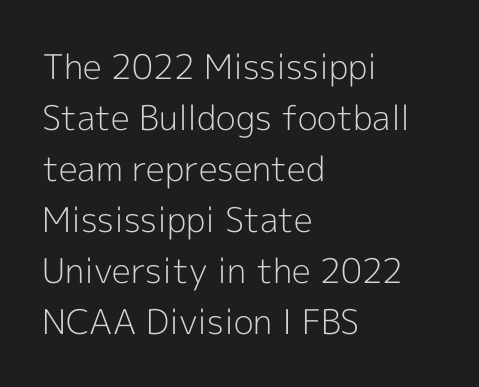
The image shows 34 px light sans-serif type, upright; set left-aligned, normal line spacing (1.5x), normal letter spacing, not underlined; a medium x-height.
